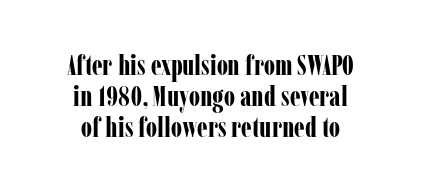
The image shows 28 px bold, condensed serif type, upright; set centered, tight line spacing (1.11x), normal letter spacing, not underlined; low stroke contrast and a medium x-height.
